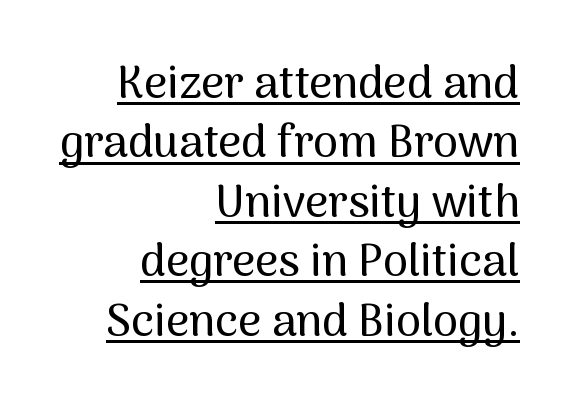
Q: Is the text italic (slanted)? A: No, it is upright.
Q: Is the typeface a serif or a sans-serif typeface? A: Sans-serif.
Q: Is the text underlined? A: Yes.
Q: How is the paragraph aligned? A: Right-aligned.
Q: Is the spacing between letters normal or unusually wide? A: Normal.
Q: Is the spacing between lines tight, normal or loose? A: Normal.
Q: Width (condensed, normal, or wide)? A: Normal.
Q: Stroke contrast? A: Medium.
Q: x-height? A: Medium.
Q: Monospaced? A: No.
